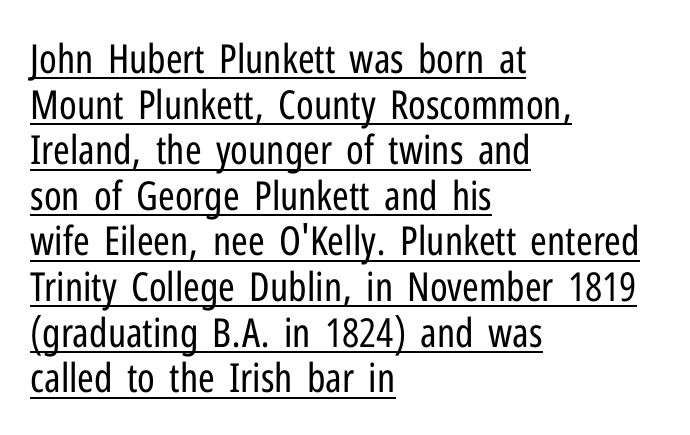
The image shows 40 px regular-weight, condensed sans-serif type, upright; set left-aligned, tight line spacing (1.14x), normal letter spacing, underlined; low stroke contrast and a medium x-height.
